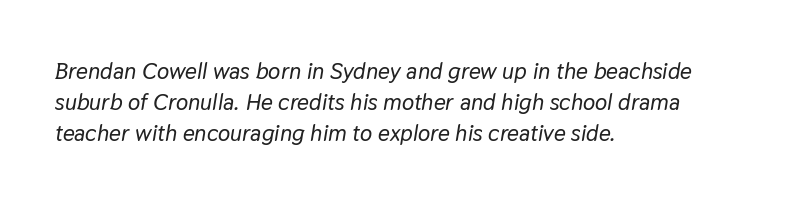
Characters follow at the spacing the type designer built in. The block of text has a typical density, with ordinary space between rows. Lines of text with bare space underneath. In terms of posture, this sample is oblique.
